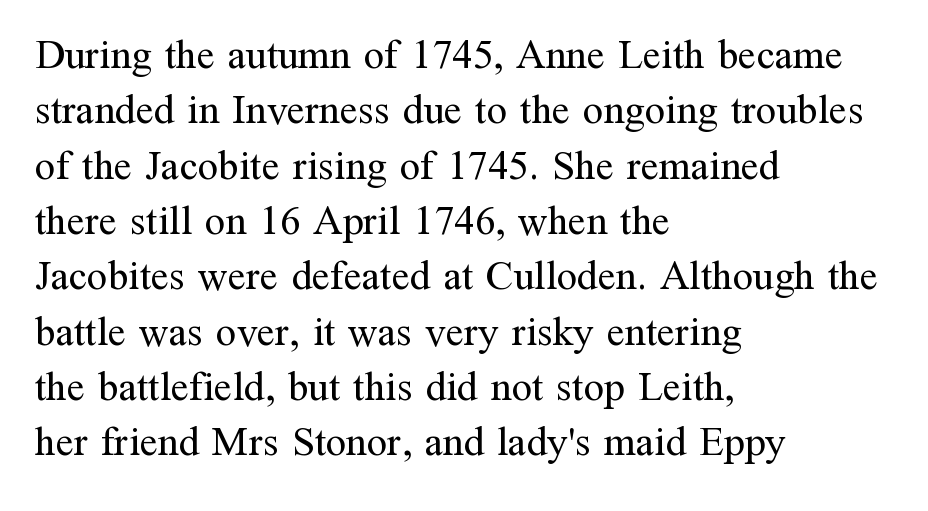
A typesetter would call this leading conventional body-copy spacing. Nobody touched the tracking dial on this one. Spacing verdict: proportional, widths tailored to each character. Letters rest on an invisible, unmarked baseline.
